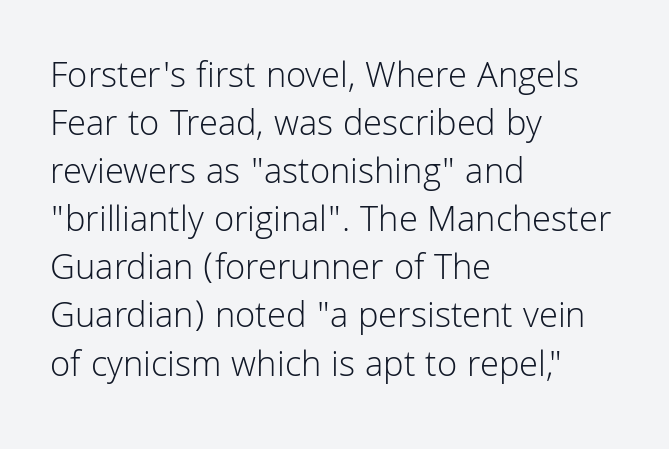
The image shows 37 px light sans-serif type, upright; set left-aligned, normal line spacing (1.3x), normal letter spacing, not underlined; low stroke contrast and a medium x-height.
